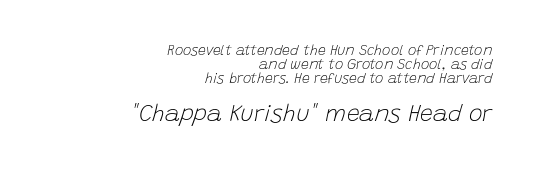
Unbolded letterforms with no extra heft. Line ends are locked; line starts wander. A clean baseline with only descenders dipping below it. The rendering keeps characters at their native spacing.
